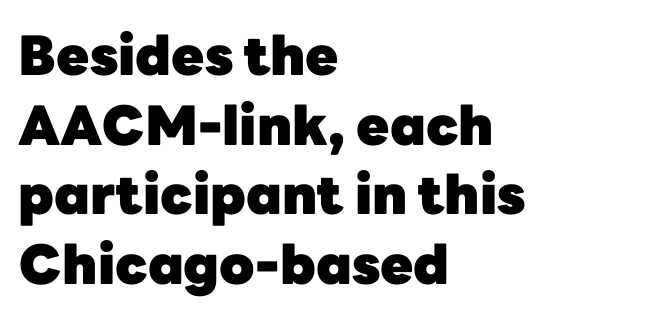
Spacing between characters is what you'd get straight out of the box. If you drew a line through each stem, it would be perfectly vertical. The sample has been set heavy, in full bold. This rendering uses left alignment, leaving the right contour irregular. Leading: standard.
